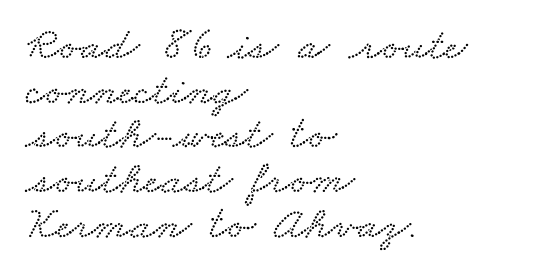
The image shows 47 px wide type; set left-aligned, tight line spacing (0.95x), normal letter spacing, not underlined; low stroke contrast and a small x-height.
